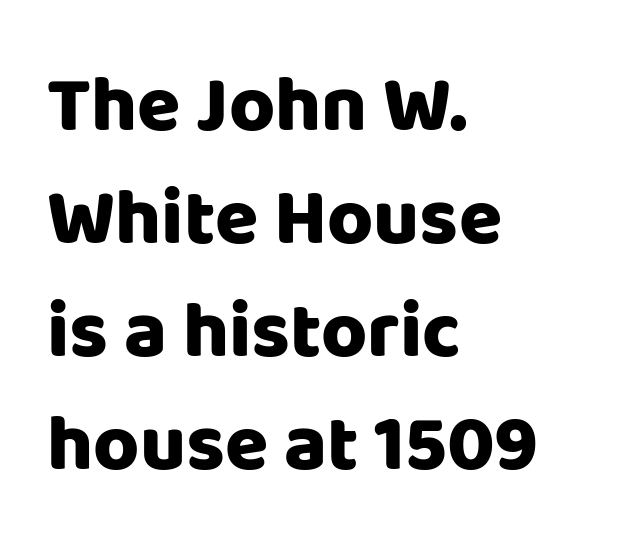
Decoration check: the copy has no underline. The passage shown is typeset with a sans-serif family. Tracking here is standard; glyphs follow each other at the usual distance. Does the weight exceed regular? Yes, all the way to bold. Think of a printed novel: that variable character pitch is what you see here.
